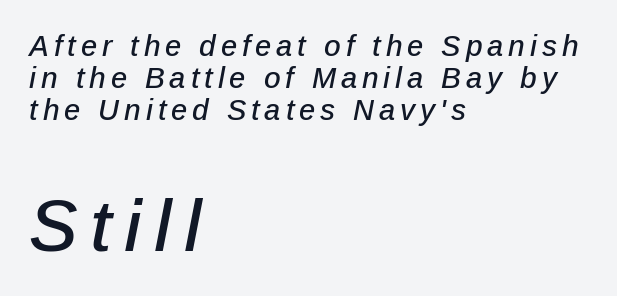
The image shows 73 px text type, italic (leaning right); set left-aligned, tight line spacing (1.11x), not underlined; the second (bottom) block is 2.52x larger; low stroke contrast and a medium x-height.
